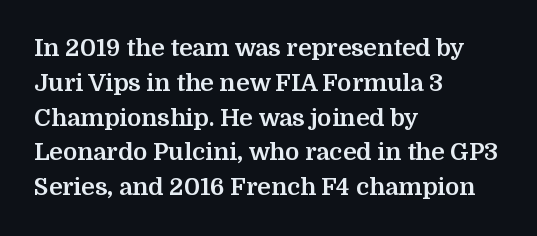
The image shows 24 px bold type, upright; set left-aligned, normal line spacing (1.45x), normal letter spacing, not underlined.
